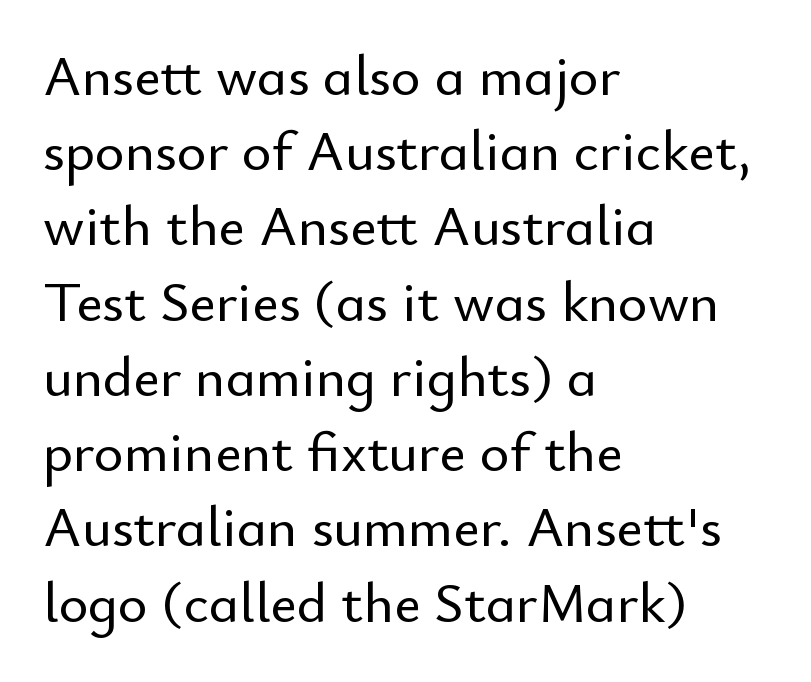
{"serif": "no", "italic": "no", "width": "normal", "stroke_contrast": "low", "x_height": "small", "monospaced": "no", "underline": "no", "align": "left", "line_spacing": "normal", "line_spacing_ratio": 1.32, "letter_spacing": "normal", "letter_spacing_em": 0.0, "glyph_px": 57}
